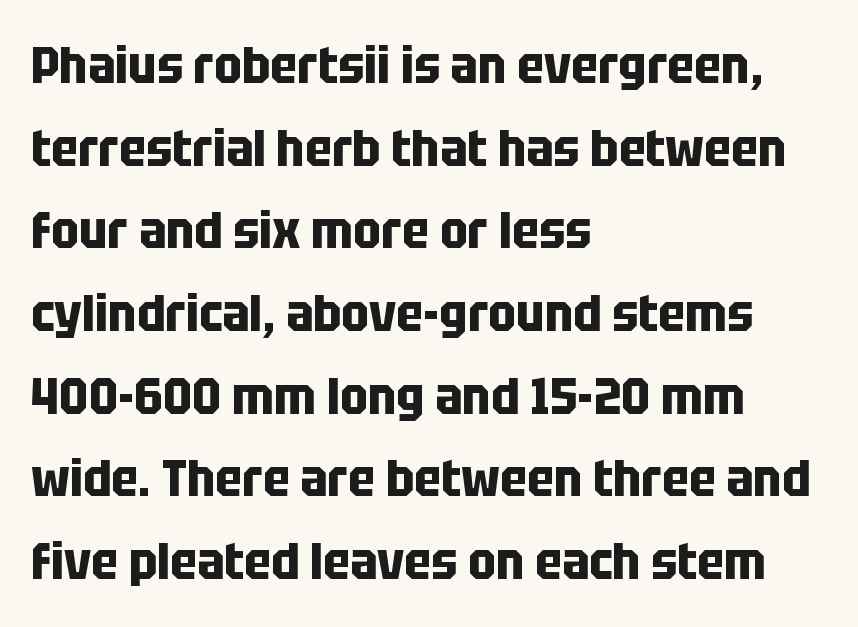
{"serif": "no", "italic": "no", "bold": "yes", "weight": "bold", "width": "condensed", "stroke_contrast": "low", "x_height": "large", "monospaced": "no", "underline": "no", "align": "left", "line_spacing": "normal", "line_spacing_ratio": 1.59, "letter_spacing": "normal", "letter_spacing_em": 0.0, "glyph_px": 52}
